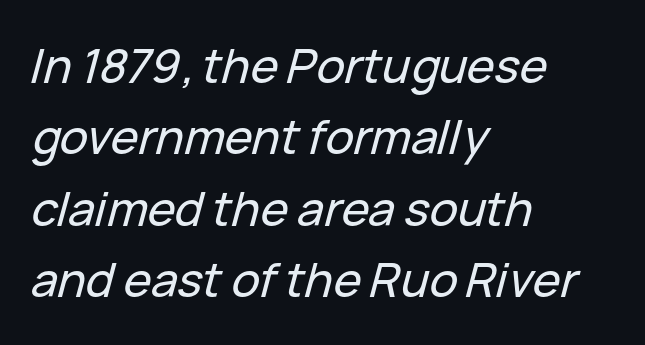
Looks like regular typesetting: each glyph gets only the width it needs. Has an underline been added? It has not. The paragraph shown leans on its left margin. Between one letter and the next there's only the usual sliver of space.
